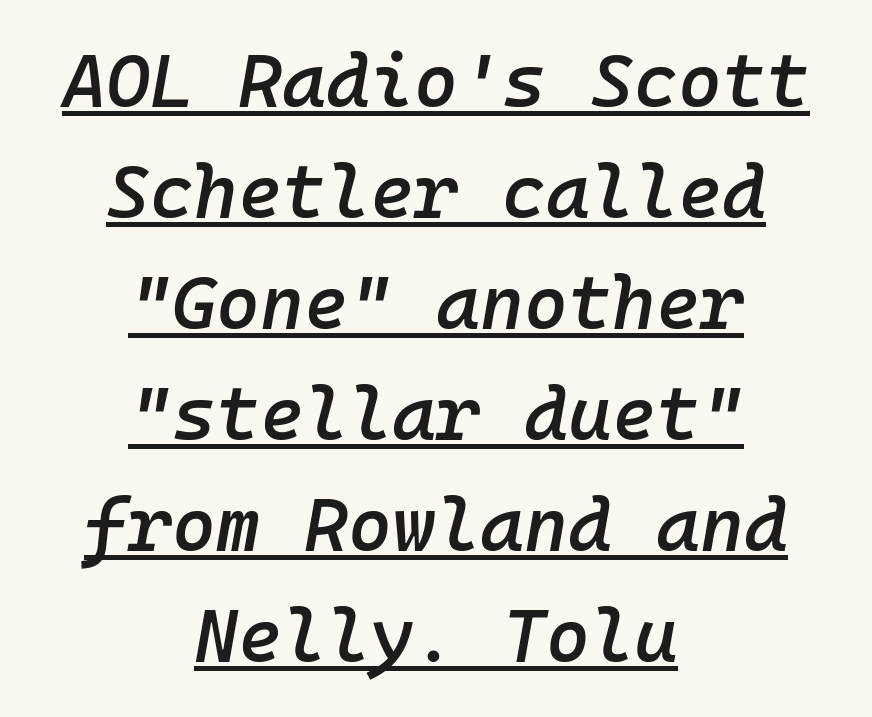
Slant detected: the letters are inclined. This sample has the even, mechanical cadence of fixed-width lettering. Tracking value appears to be zero — textbook default spacing. This is the in-between weight designers call semibold or demi. Short and long lines alike share a common midpoint. Is there much room between lines? A standard amount, neither cramped nor airy.
